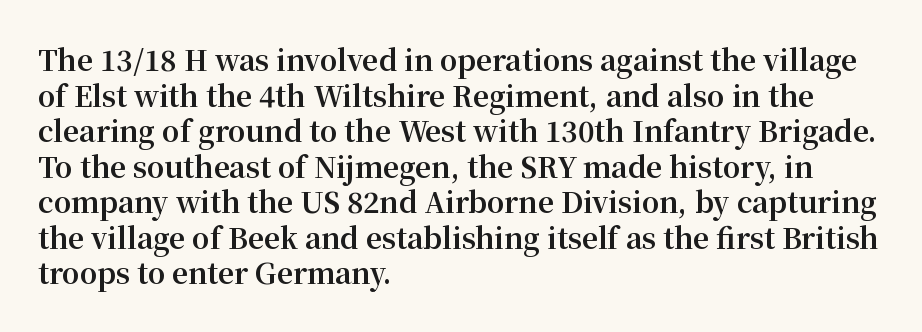
The image shows 28 px bold serif type, upright; set left-aligned, normal line spacing (1.27x), normal letter spacing, not underlined; medium stroke contrast and a medium x-height.
